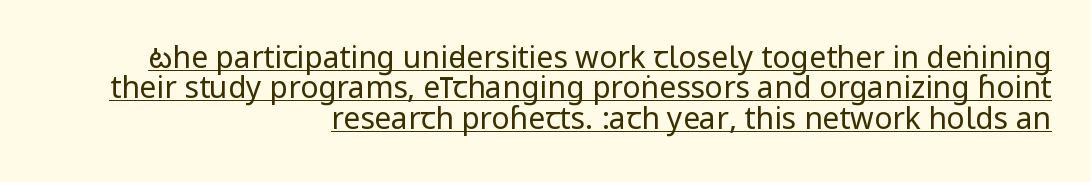
Q: Is the text bold? A: No.
Q: Is the text italic (slanted)? A: No, it is upright.
Q: Is the typeface a serif or a sans-serif typeface? A: Sans-serif.
Q: Is the text underlined? A: Yes.
Q: How is the paragraph aligned? A: Right-aligned.
Q: Is the spacing between letters normal or unusually wide? A: Normal.
Q: Is the spacing between lines tight, normal or loose? A: Tight.
Q: Width (condensed, normal, or wide)? A: Condensed.
Q: Stroke contrast? A: Low.
